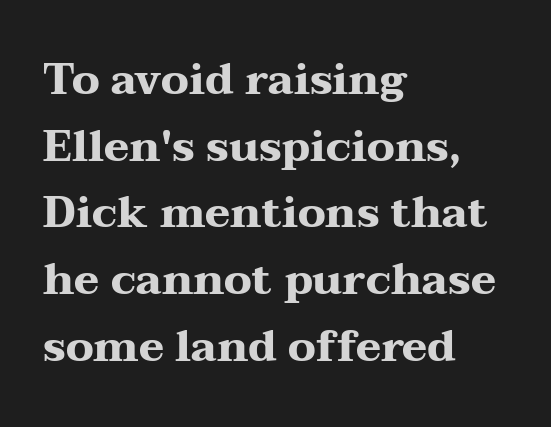
Q: Is the text bold? A: Yes.
Q: Is the text italic (slanted)? A: No, it is upright.
Q: Is the typeface a serif or a sans-serif typeface? A: Serif.
Q: Is the text underlined? A: No.
Q: How is the paragraph aligned? A: Left-aligned.
Q: Is the spacing between letters normal or unusually wide? A: Normal.
Q: Is the spacing between lines tight, normal or loose? A: Normal.
Q: Width (condensed, normal, or wide)? A: Wide.
Q: Stroke contrast? A: Medium.
Q: x-height? A: Medium.
Q: Monospaced? A: No.
